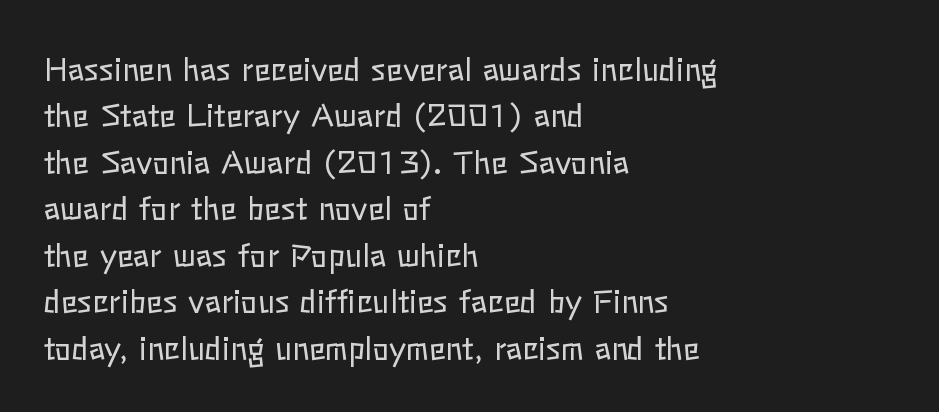
Q: Is the text bold? A: No.
Q: Is the text italic (slanted)? A: No, it is upright.
Q: Is the text underlined? A: No.
Q: How is the paragraph aligned? A: Left-aligned.
Q: Is the spacing between letters normal or unusually wide? A: Normal.
Q: Is the spacing between lines tight, normal or loose? A: Normal.
Q: Width (condensed, normal, or wide)? A: Normal.
Q: Stroke contrast? A: Low.
Q: x-height? A: Medium.
Q: Monospaced? A: No.
